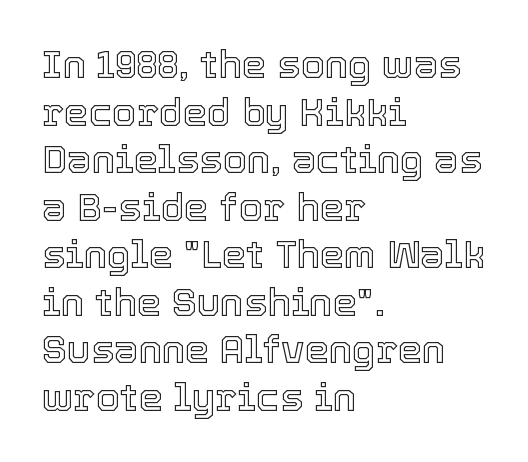
This rendering uses left alignment, leaving the right contour irregular. Notice how the stems are strictly vertical — no italics here. The baseline area is clear. The passage shown has conventional tracking throughout.
